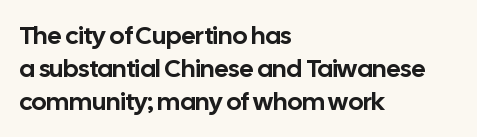
{"italic": "no", "underline": "no", "align": "left", "line_spacing": "normal", "line_spacing_ratio": 1.32, "letter_spacing": "normal", "letter_spacing_em": 0.0, "glyph_px": 25}
